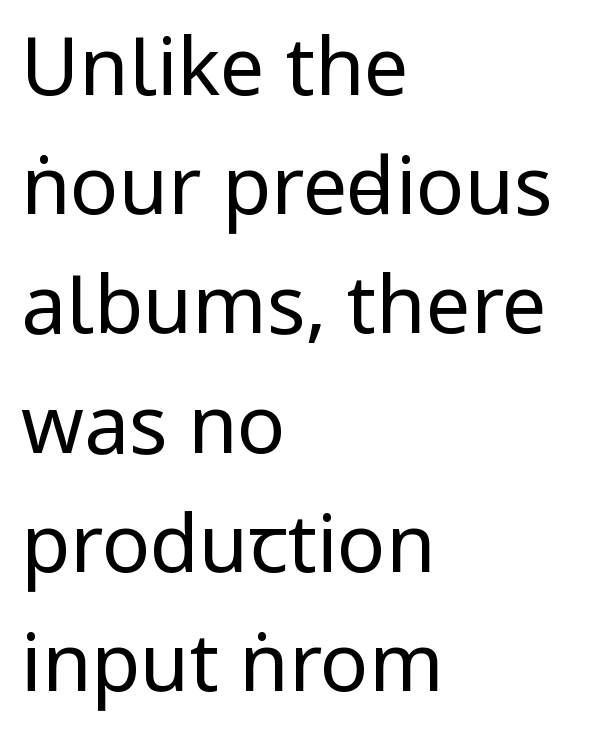
Look at the bottom of the vertical strokes: they stop flat, with no serifs. One-word summary of the alignment: left. A typesetter would call this zero additional tracking. Posture: upright roman.
